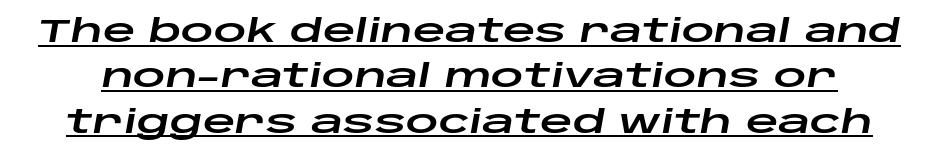
The image shows 32 px wide type, italic (leaning right); set normal line spacing (1.42x), normal letter spacing, underlined; low stroke contrast and a large x-height.
